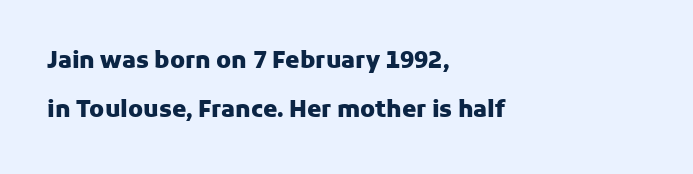
Q: Is the text bold? A: Yes.
Q: Is the text italic (slanted)? A: No, it is upright.
Q: Is the text underlined? A: No.
Q: How is the paragraph aligned? A: Left-aligned.
Q: Is the spacing between letters normal or unusually wide? A: Normal.
Q: Is the spacing between lines tight, normal or loose? A: Loose.
